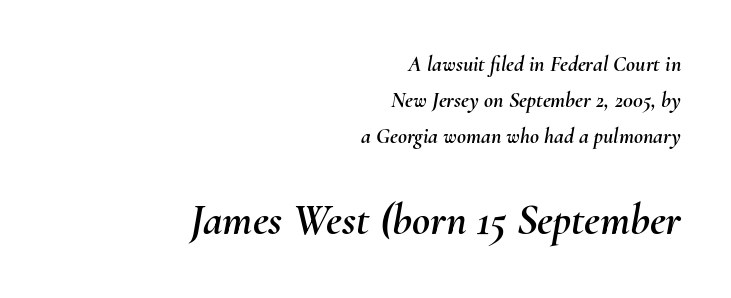
The image shows 44 px text type, italic (leaning right); set right-aligned, normal line spacing (1.64x), normal letter spacing, not underlined; the second (bottom) block is 2.0x larger; medium stroke contrast and a small x-height.
